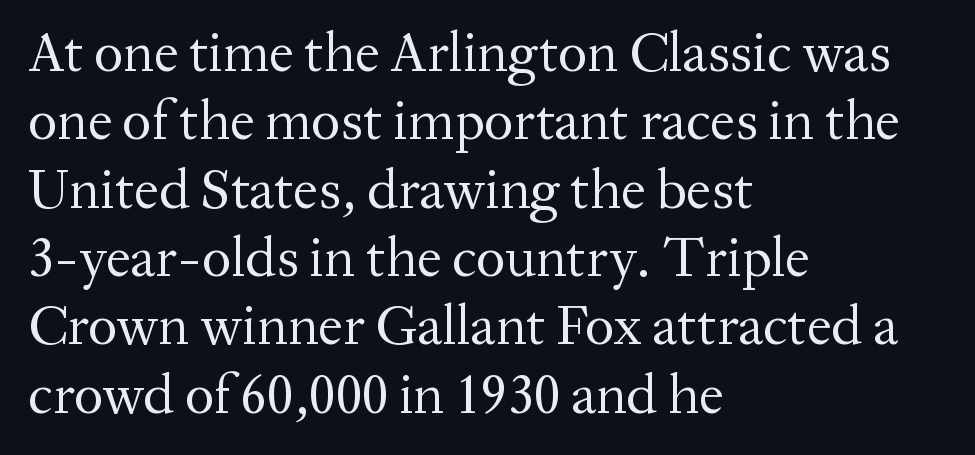
This sample has the flowing, uneven cadence of proportional lettering. Stem width sits at or under what a default text font uses. The gaps between neighbouring characters are ordinary and unremarkable. In terms of letterform style, serifs are clearly present. Underlining? Definitely not there.
